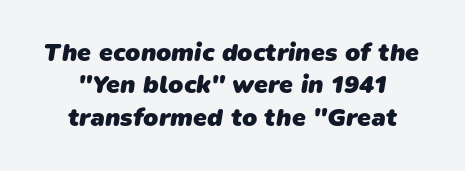
{"bold": "yes", "underline": "no", "align": "center", "line_spacing": "normal", "line_spacing_ratio": 1.3, "letter_spacing": "normal", "letter_spacing_em": 0.0, "glyph_px": 25}
